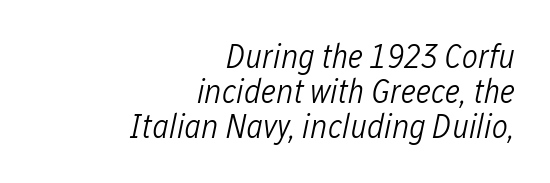
Q: Is the text bold? A: No.
Q: Is the text italic (slanted)? A: Yes, it leans right by about 12 degrees.
Q: Is the text underlined? A: No.
Q: How is the paragraph aligned? A: Right-aligned.
Q: Is the spacing between letters normal or unusually wide? A: Normal.
Q: Is the spacing between lines tight, normal or loose? A: Tight.
Q: Width (condensed, normal, or wide)? A: Condensed.
Q: Stroke contrast? A: Low.
Q: x-height? A: Medium.
Q: Monospaced? A: No.
